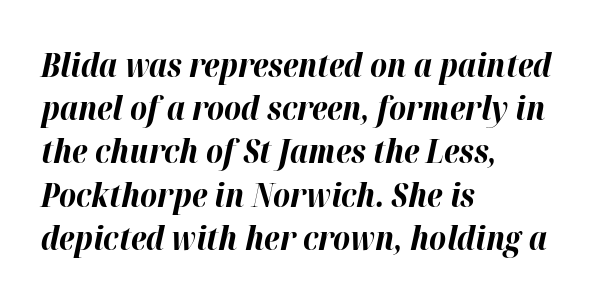
The baseline area is clear. Letter spacing: default. These lines sit exactly where default settings would place them. Every letter is thick-stroked: bold, no question. Designer's note — italics engaged.
